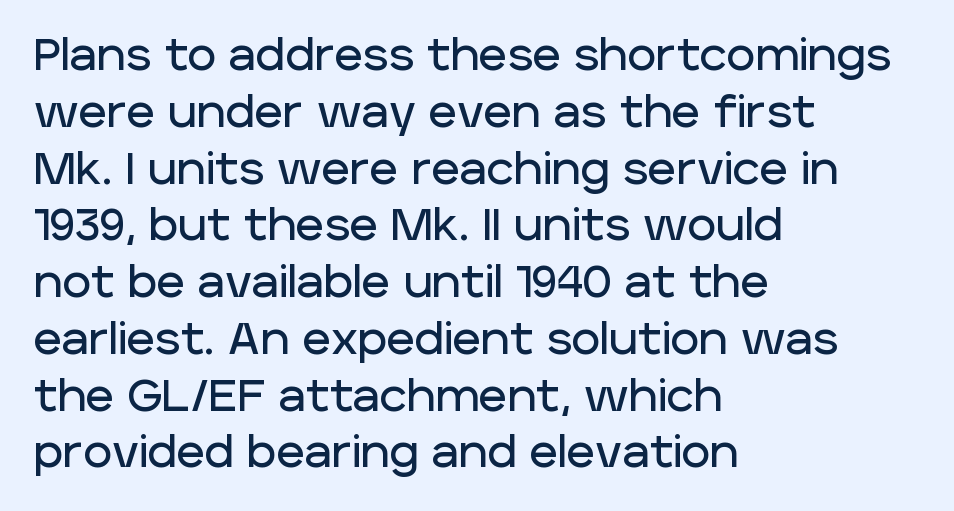
{"serif": "no", "italic": "no", "width": "normal", "stroke_contrast": "low", "x_height": "large", "monospaced": "no", "underline": "no", "align": "left", "line_spacing": "normal", "line_spacing_ratio": 1.29, "letter_spacing": "normal", "letter_spacing_em": 0.0, "glyph_px": 44}
